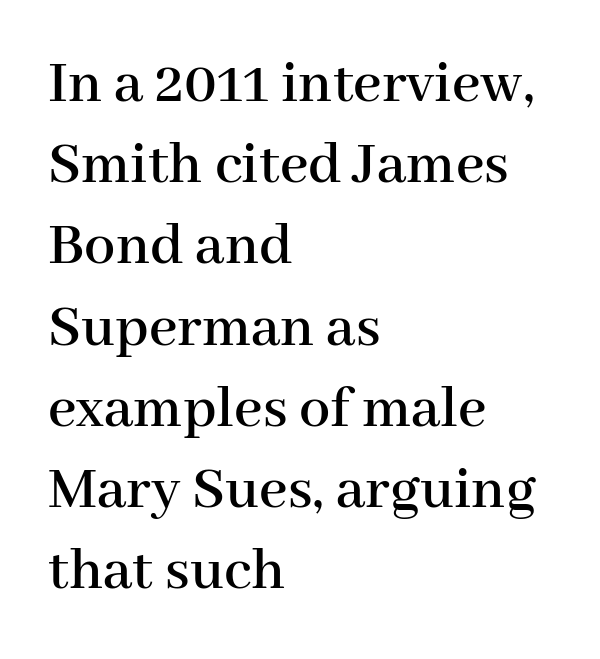
The face used here is rendered with its standard letterfit. The font family rendered here belongs to the serif group. In terms of leading, this rendering sits right in the middle. In CSS terms this would be text-align: left. Descenders are the only things crossing below the line. Designer's note — italics off, roman on.
